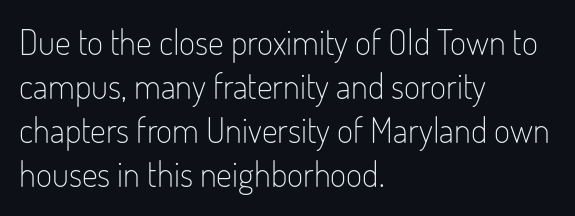
Font category for this specimen: sans-serif. The ragged edge is on the right, which tells us the setting is flush left. Is there any slant? The stems are plumb. Varying glyph widths throughout — classic text-font behaviour.
